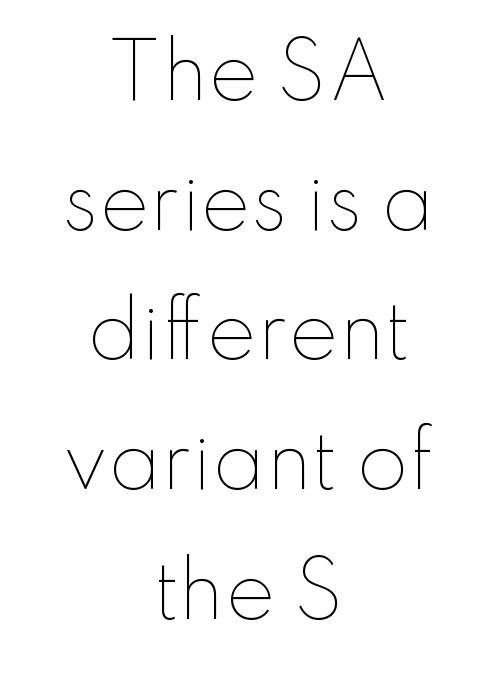
{"italic": "no", "bold": "no", "weight": "thin", "width": "normal", "stroke_contrast": "low", "x_height": "small", "monospaced": "no", "underline": "no", "align": "center", "line_spacing_ratio": 1.73, "letter_spacing": "normal", "letter_spacing_em": 0.0, "glyph_px": 75}
